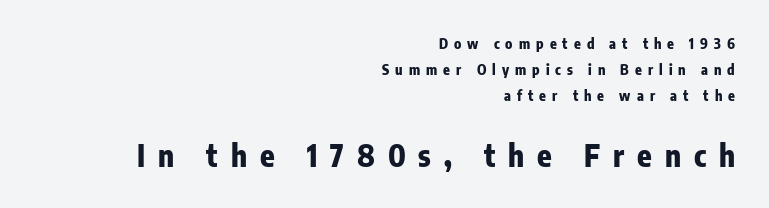
Q: Is the text bold? A: Yes.
Q: Is the text italic (slanted)? A: No, it is upright.
Q: Is the typeface a serif or a sans-serif typeface? A: Sans-serif.
Q: Is the text underlined? A: No.
Q: How is the paragraph aligned? A: Right-aligned.
Q: Is the spacing between letters normal or unusually wide? A: Unusually wide.
Q: Which block of text is set in a larger size, the first (top) or the second (bottom)? A: The second (bottom) one.
Q: Width (condensed, normal, or wide)? A: Condensed.
Q: Stroke contrast? A: Low.
Q: x-height? A: Medium.
Q: Monospaced? A: No.
